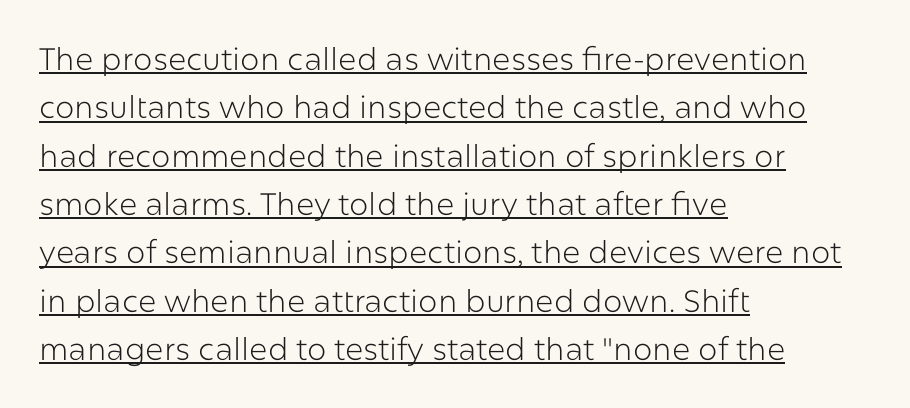
The image shows 31 px light sans-serif type, upright; set left-aligned, normal line spacing (1.56x), normal letter spacing, underlined; low stroke contrast and a medium x-height.
